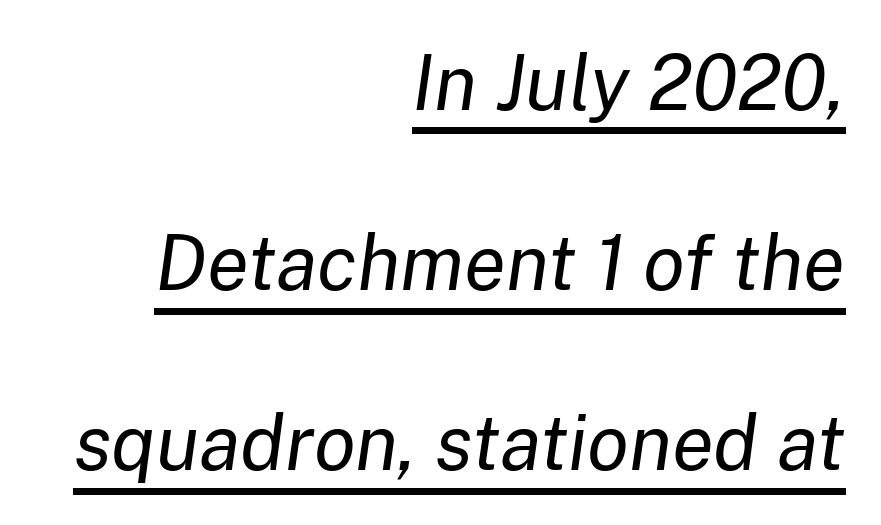
Where is the straight margin? On the right. It's the slanting kind of type. Weight class: somewhere from thin through regular. Does a line run under the words? Yes, clearly. The leading is generous, giving the passage an open texture. No extra tracking has been applied to these lines.
